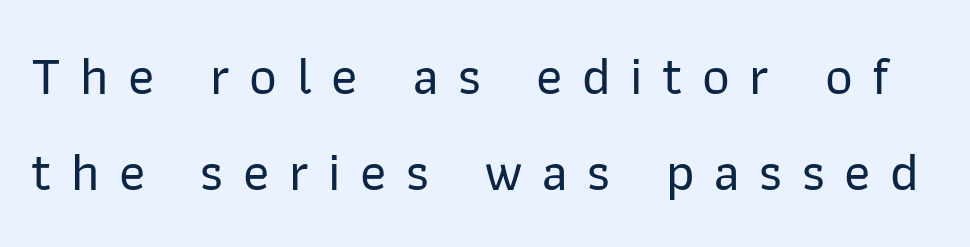
Q: Is the text italic (slanted)? A: No, it is upright.
Q: Is the typeface a serif or a sans-serif typeface? A: Sans-serif.
Q: Is the text underlined? A: No.
Q: Is the spacing between letters normal or unusually wide? A: Unusually wide.
Q: Width (condensed, normal, or wide)? A: Normal.
Q: Stroke contrast? A: Low.
Q: x-height? A: Medium.
Q: Monospaced? A: No.
